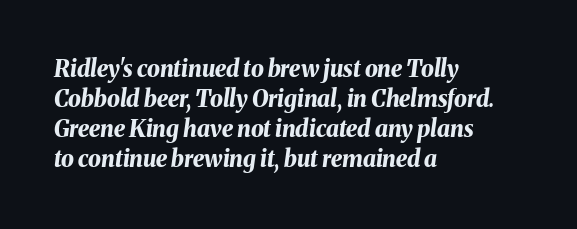
The image shows 23 px bold type, italic (leaning right); set left-aligned, normal line spacing (1.31x), normal letter spacing, not underlined.
